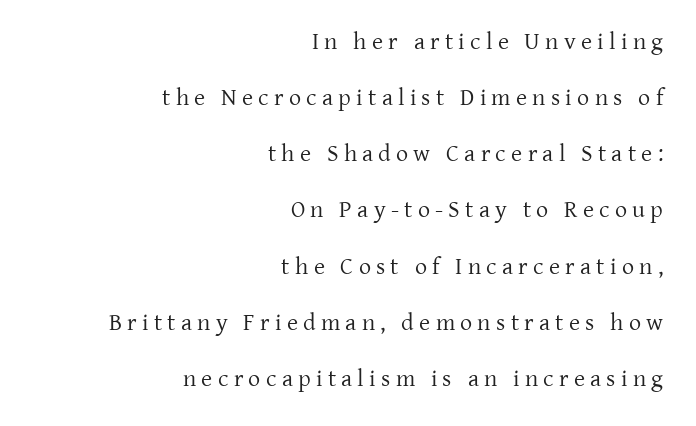
The typesetter chose a ragged-left arrangement here. A clean baseline with only descenders dipping below it. Look at the tracking — it's clearly loosened, letters drifting apart. A roman cut, with each character standing at attention. Weight class: somewhere from thin through regular.
